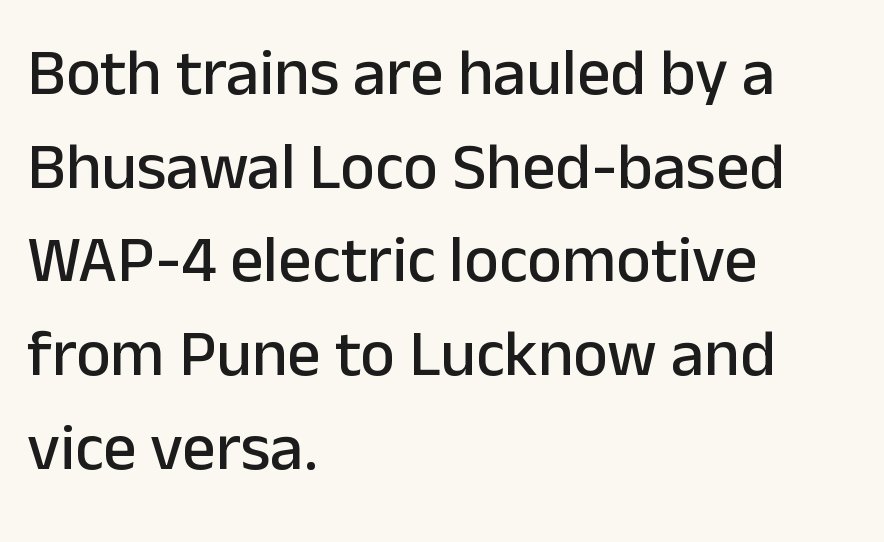
{"serif": "no", "italic": "no", "width": "normal", "stroke_contrast": "low", "x_height": "medium", "monospaced": "no", "underline": "no", "align": "left", "line_spacing": "normal", "line_spacing_ratio": 1.42, "letter_spacing": "normal", "letter_spacing_em": 0.0, "glyph_px": 66}
